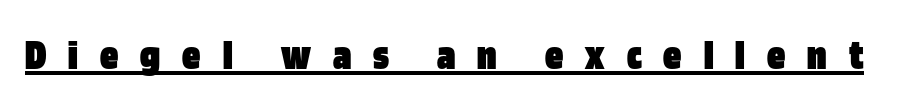
{"serif": "no", "italic": "no", "bold": "yes", "weight": "heavy", "width": "condensed", "stroke_contrast": "low", "x_height": "large", "monospaced": "no", "underline": "yes", "letter_spacing": "wide", "letter_spacing_em": 0.49, "glyph_px": 45}
